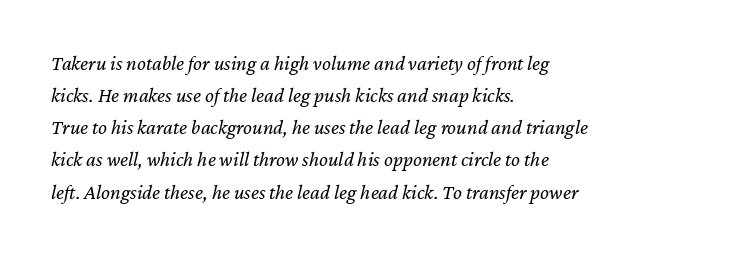
Q: Is the text bold? A: No.
Q: Is the text italic (slanted)? A: Yes, it leans right by about 12 degrees.
Q: Is the text underlined? A: No.
Q: How is the paragraph aligned? A: Left-aligned.
Q: Is the spacing between letters normal or unusually wide? A: Normal.
Q: Is the spacing between lines tight, normal or loose? A: Normal.
